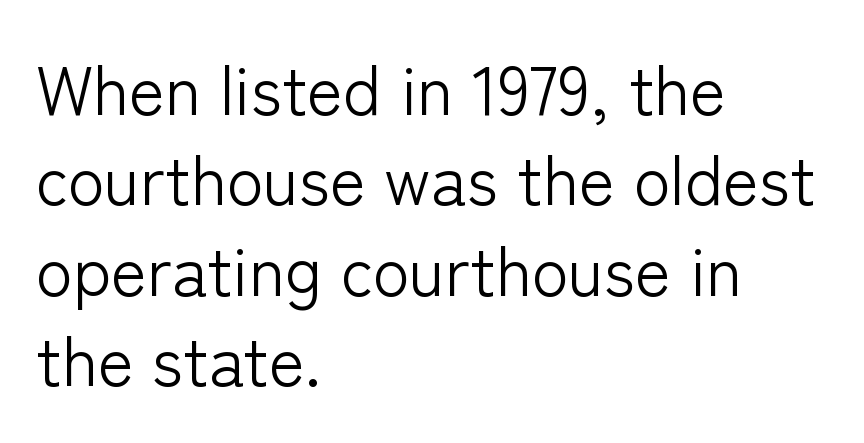
These lines are set flush left with a ragged right edge. Glance below the letters and you will spot only blank space. How are the letters spaced? Ordinarily, with no added tracking. The vertical gap from one line to the next is medium. The axis of the letterforms is exactly vertical. Note: no serifs on the glyphs.
